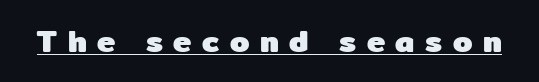
Q: Is the text bold? A: Yes.
Q: Is the text italic (slanted)? A: No, it is upright.
Q: Is the typeface a serif or a sans-serif typeface? A: Sans-serif.
Q: Is the text underlined? A: Yes.
Q: Is the spacing between letters normal or unusually wide? A: Unusually wide.
Q: Width (condensed, normal, or wide)? A: Normal.
Q: Stroke contrast? A: Low.
Q: x-height? A: Medium.
Q: Monospaced? A: No.
